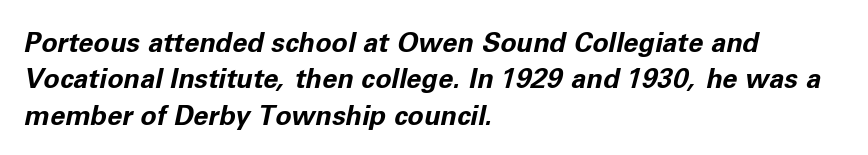
{"italic": "yes", "lean": "right", "slant_degrees": 11, "bold": "yes", "underline": "no", "align": "left", "line_spacing": "normal", "line_spacing_ratio": 1.35, "letter_spacing": "normal", "letter_spacing_em": 0.0, "glyph_px": 27}
